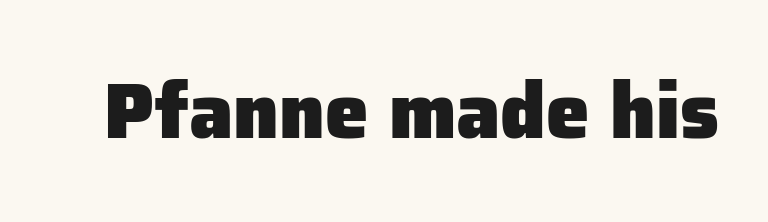
A sans-serif font was chosen for this passage. This rendering leaves character spacing at its baseline value. The lettering stays uniformly vertical, giving the passage a roman look. Is this a fixed-width face? No — the glyphs have proportional, varying widths. Check under the words: just untouched page. Summary of weight: heavy, a full bold.
